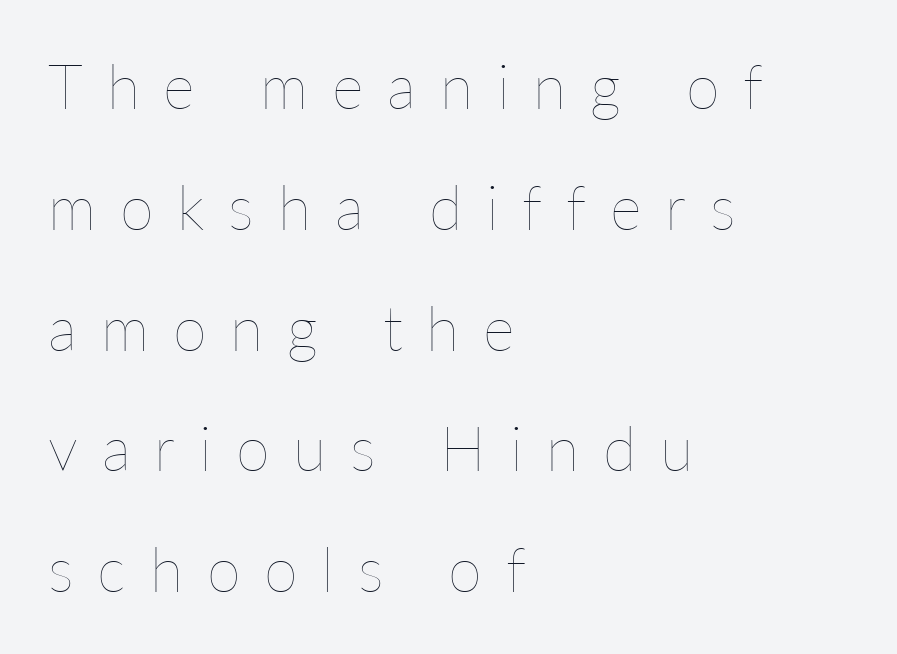
{"italic": "no", "bold": "no", "weight": "thin", "width": "normal", "stroke_contrast": "low", "x_height": "medium", "monospaced": "no", "underline": "no", "align": "left", "line_spacing": "loose", "line_spacing_ratio": 1.98, "letter_spacing": "wide", "letter_spacing_em": 0.39, "glyph_px": 61}
